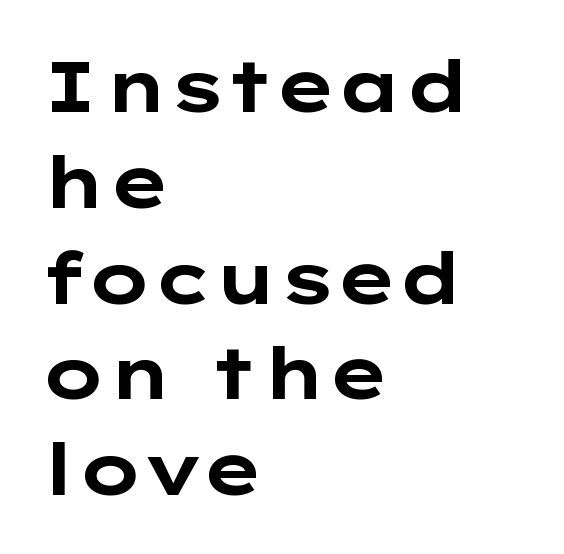
The image shows 72 px bold, wide sans-serif type, upright; set left-aligned, normal line spacing (1.33x), normal letter spacing, not underlined; low stroke contrast and a medium x-height.
